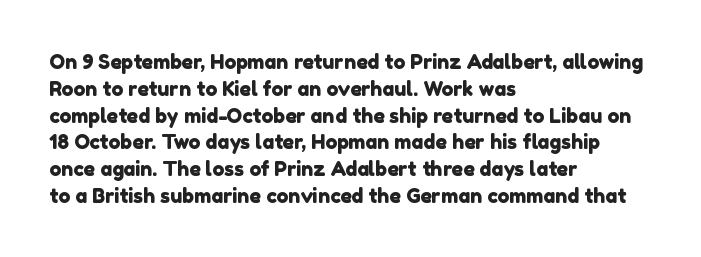
The image shows 20 px text type; set left-aligned, normal line spacing (1.34x), normal letter spacing, not underlined.
